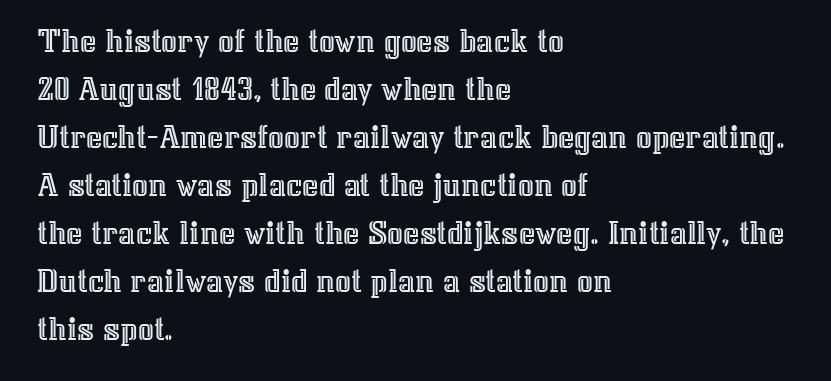
{"italic": "no", "width": "normal", "x_height": "medium", "monospaced": "no", "underline": "no", "align": "left", "line_spacing": "normal", "line_spacing_ratio": 1.37, "letter_spacing": "normal", "letter_spacing_em": 0.0, "glyph_px": 35}
